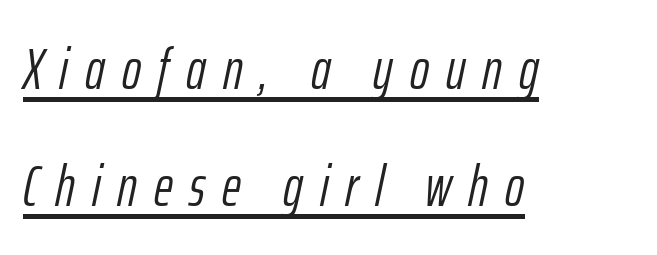
{"italic": "yes", "lean": "right", "slant_degrees": 12, "bold": "no", "weight": "light", "width": "condensed", "stroke_contrast": "low", "x_height": "medium", "monospaced": "no", "underline": "yes", "align": "left", "line_spacing": "loose", "line_spacing_ratio": 2.01, "letter_spacing": "wide", "letter_spacing_em": 0.29, "glyph_px": 58}
